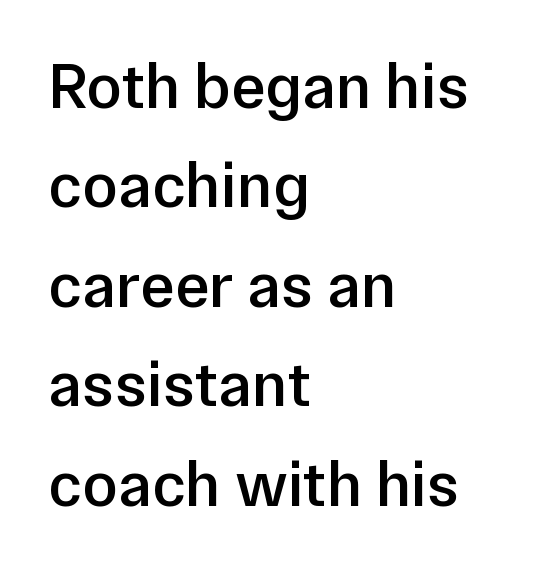
{"serif": "no", "italic": "no", "bold": "semi", "weight": "semibold", "width": "normal", "stroke_contrast": "low", "x_height": "medium", "monospaced": "no", "underline": "no", "align": "left", "line_spacing": "normal", "line_spacing_ratio": 1.53, "letter_spacing": "normal", "letter_spacing_em": 0.0, "glyph_px": 65}
